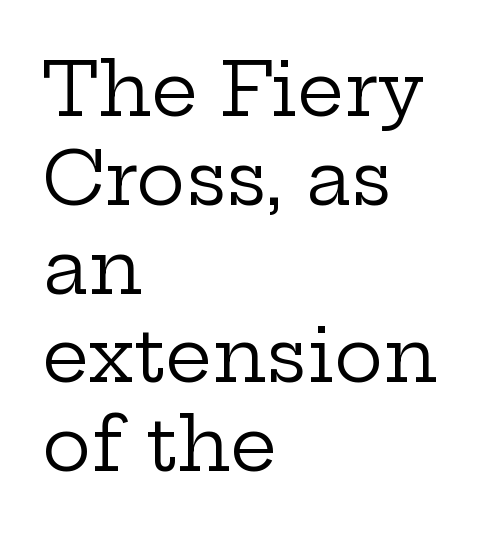
Q: Is the text bold? A: No.
Q: Is the text italic (slanted)? A: No, it is upright.
Q: Is the typeface a serif or a sans-serif typeface? A: Serif.
Q: Is the text underlined? A: No.
Q: How is the paragraph aligned? A: Left-aligned.
Q: Is the spacing between letters normal or unusually wide? A: Normal.
Q: Width (condensed, normal, or wide)? A: Wide.
Q: Stroke contrast? A: Low.
Q: x-height? A: Medium.
Q: Monospaced? A: No.
